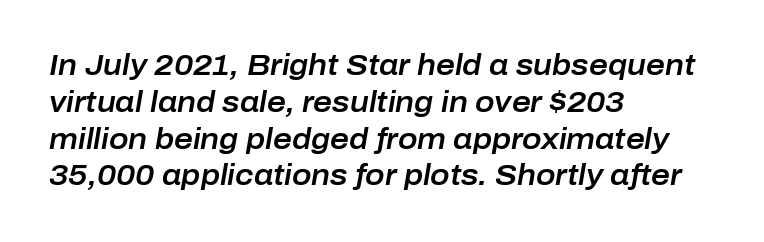
The image shows 29 px text type, italic (leaning right); set left-aligned, normal line spacing (1.27x), normal letter spacing, not underlined; low stroke contrast and a medium x-height.
